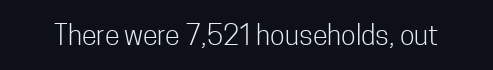
Q: Is the text bold? A: No.
Q: Is the text italic (slanted)? A: No, it is upright.
Q: Is the text underlined? A: No.
Q: Is the spacing between letters normal or unusually wide? A: Normal.
